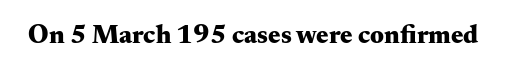
The image shows 26 px bold type, upright; set normal letter spacing, not underlined.
